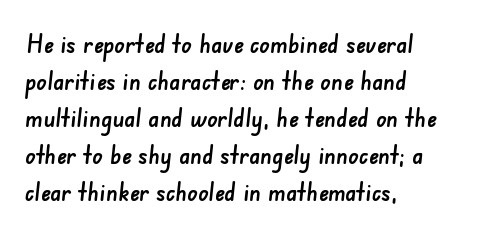
The image shows 26 px text type; set left-aligned, normal line spacing (1.42x), normal letter spacing, not underlined.
